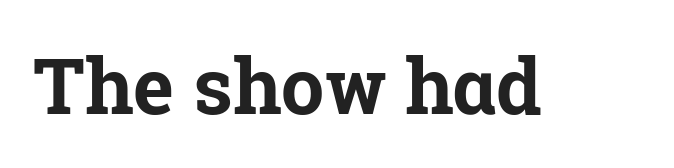
Each letter's strokes conclude with small projecting serifs. A typesetter would call this zero additional tracking. Type without underlining. In terms of posture, this sample is upright. The characters look thick and weighty, a clear bold.
